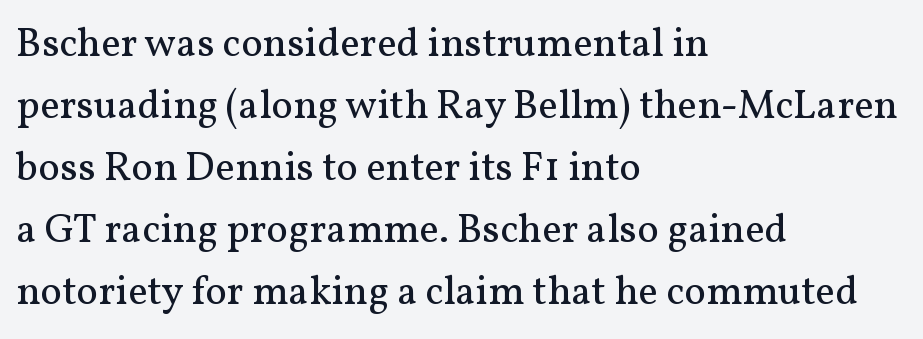
Q: Is the text bold? A: No.
Q: Is the text italic (slanted)? A: No, it is upright.
Q: Is the typeface a serif or a sans-serif typeface? A: Serif.
Q: Is the text underlined? A: No.
Q: How is the paragraph aligned? A: Left-aligned.
Q: Is the spacing between letters normal or unusually wide? A: Normal.
Q: Is the spacing between lines tight, normal or loose? A: Normal.
Q: Width (condensed, normal, or wide)? A: Normal.
Q: Stroke contrast? A: Medium.
Q: x-height? A: Medium.
Q: Monospaced? A: No.
